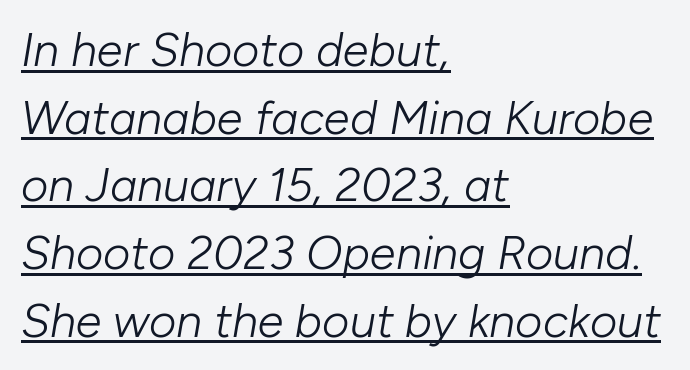
{"italic": "yes", "lean": "right", "slant_degrees": 10, "bold": "no", "weight": "light", "width": "normal", "stroke_contrast": "low", "x_height": "medium", "monospaced": "no", "underline": "yes", "align": "left", "line_spacing": "normal", "line_spacing_ratio": 1.44, "letter_spacing": "normal", "letter_spacing_em": 0.0, "glyph_px": 47}
